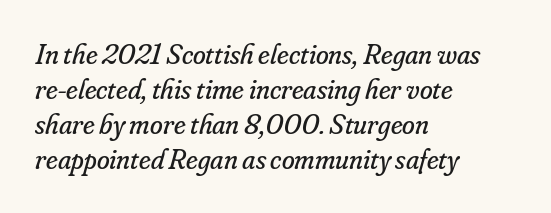
The image shows 29 px regular-weight serif type, italic (leaning right); set left-aligned, line spacing 1.21x, normal letter spacing, not underlined; low stroke contrast and a small x-height.
